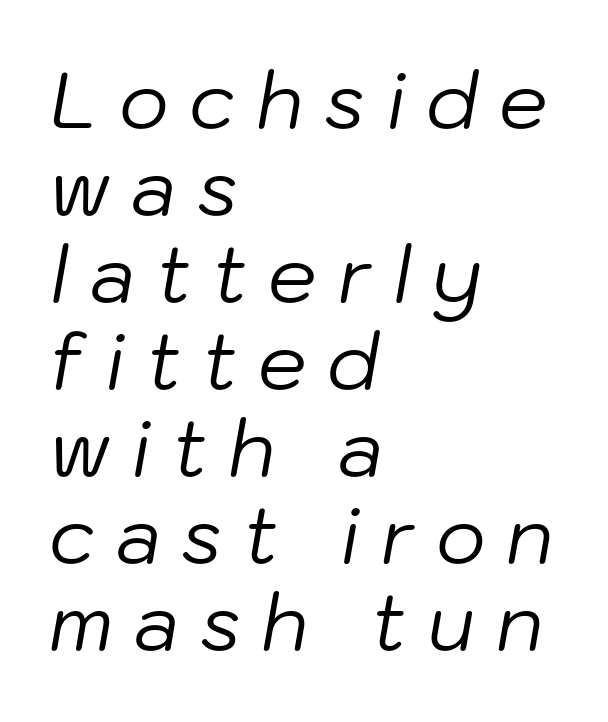
The image shows 77 px regular-weight type, italic (leaning right); set left-aligned, tight line spacing (1.13x), unusually wide letter spacing (+0.27 em), not underlined; low stroke contrast and a medium x-height.
